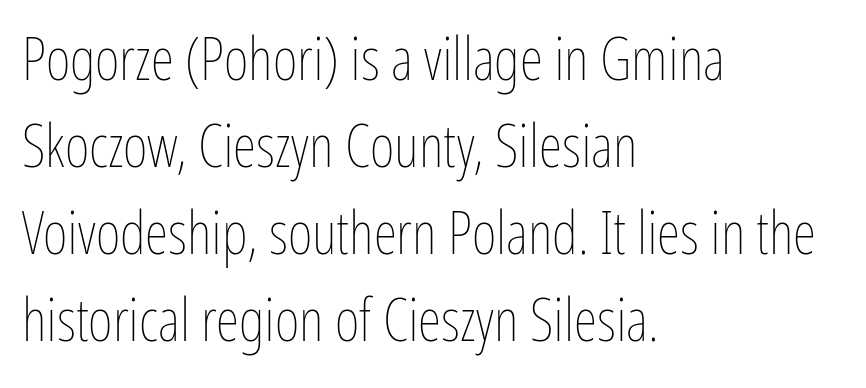
{"italic": "no", "bold": "no", "weight": "thin", "width": "condensed", "stroke_contrast": "low", "x_height": "medium", "monospaced": "no", "underline": "no", "align": "left", "line_spacing": "normal", "line_spacing_ratio": 1.45, "letter_spacing": "normal", "letter_spacing_em": 0.0, "glyph_px": 60}
